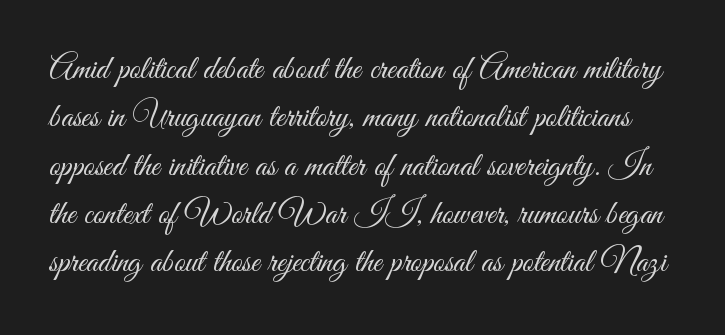
The image shows 34 px light, condensed sans-serif type; set normal line spacing (1.42x), normal letter spacing, not underlined; medium stroke contrast and a small x-height.
